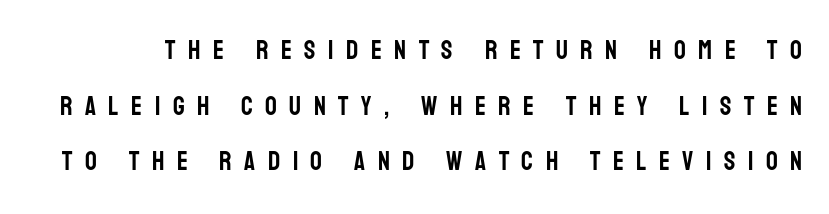
The passage shown has open, widely tracked lettering throughout. The string is rendered with underlining switched off. Does the leading feel generous? Absolutely, it's lavish. Italic: no, the glyphs are upright roman.
